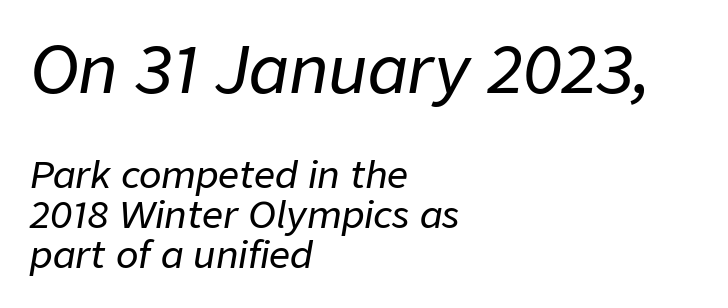
{"italic": "yes", "lean": "right", "slant_degrees": 9, "width": "normal", "stroke_contrast": "low", "x_height": "medium", "monospaced": "no", "underline": "no", "align": "left", "line_spacing": "tight", "line_spacing_ratio": 1.08, "letter_spacing": "normal", "letter_spacing_em": 0.0, "larger_block": "first", "size_ratio": 1.76, "glyph_px": 65}
